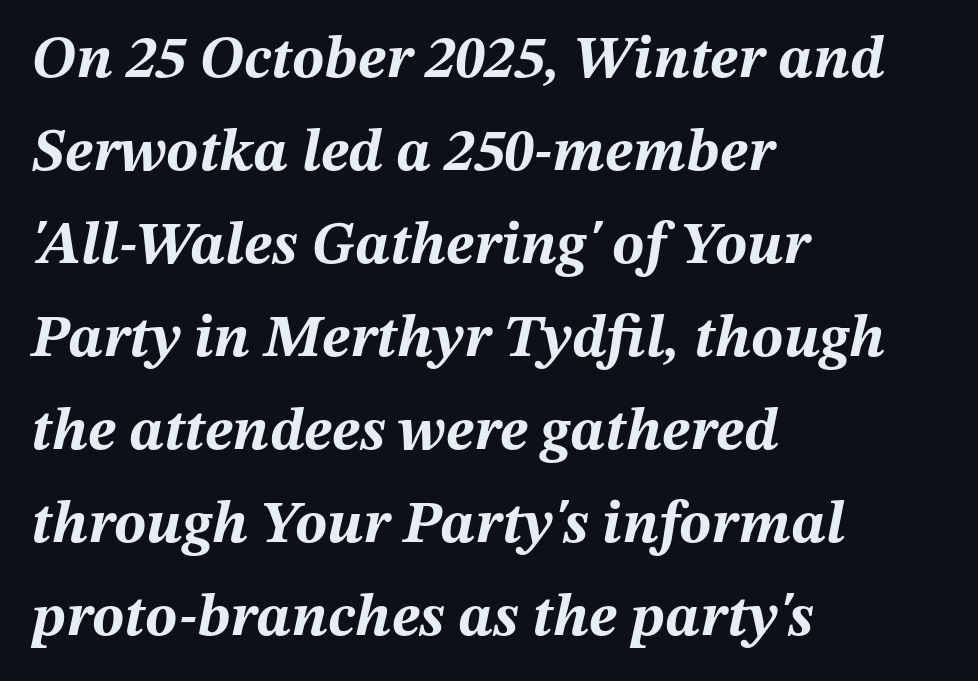
The image shows 60 px bold type, italic (leaning right); set left-aligned, normal line spacing (1.55x), normal letter spacing, not underlined; medium stroke contrast and a medium x-height.
